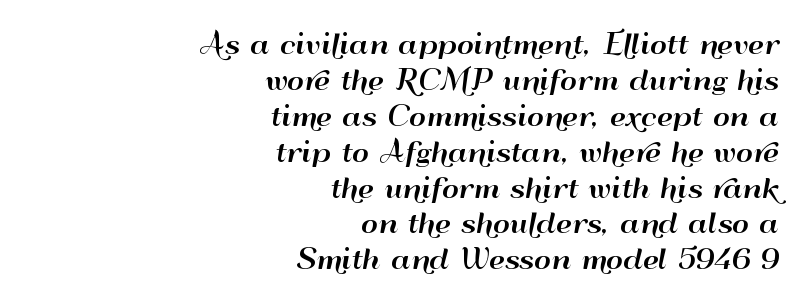
{"underline": "no", "align": "right", "line_spacing": "normal", "line_spacing_ratio": 1.38, "letter_spacing": "normal", "letter_spacing_em": 0.0, "glyph_px": 26}
